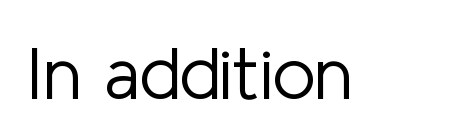
{"serif": "no", "italic": "no", "bold": "no", "weight": "light", "width": "normal", "stroke_contrast": "low", "x_height": "medium", "monospaced": "no", "underline": "no", "letter_spacing": "normal", "letter_spacing_em": 0.0, "glyph_px": 73}
